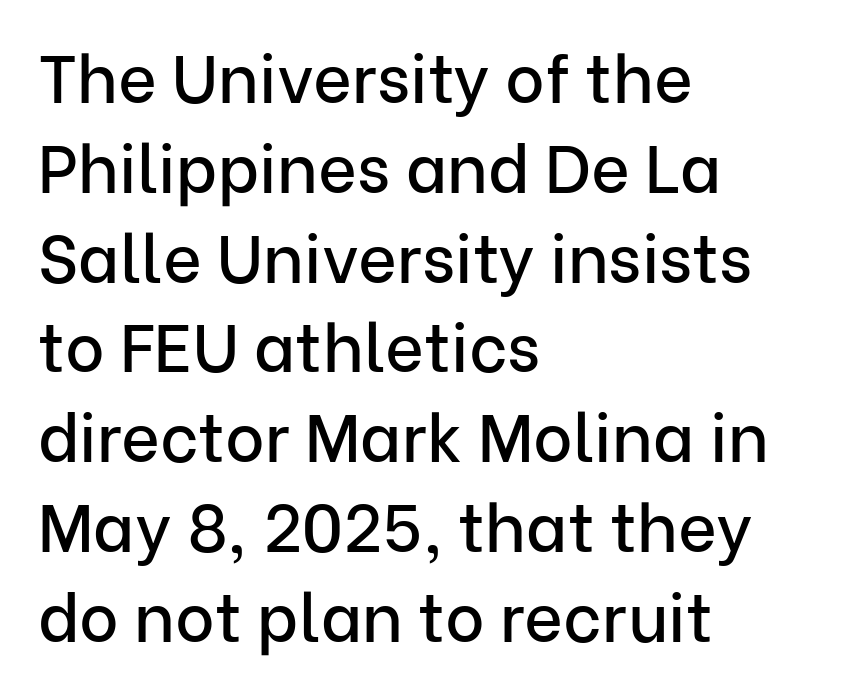
{"serif": "no", "italic": "no", "width": "normal", "stroke_contrast": "low", "x_height": "medium", "monospaced": "no", "underline": "no", "align": "left", "line_spacing": "normal", "line_spacing_ratio": 1.34, "letter_spacing": "normal", "letter_spacing_em": 0.0, "glyph_px": 67}
